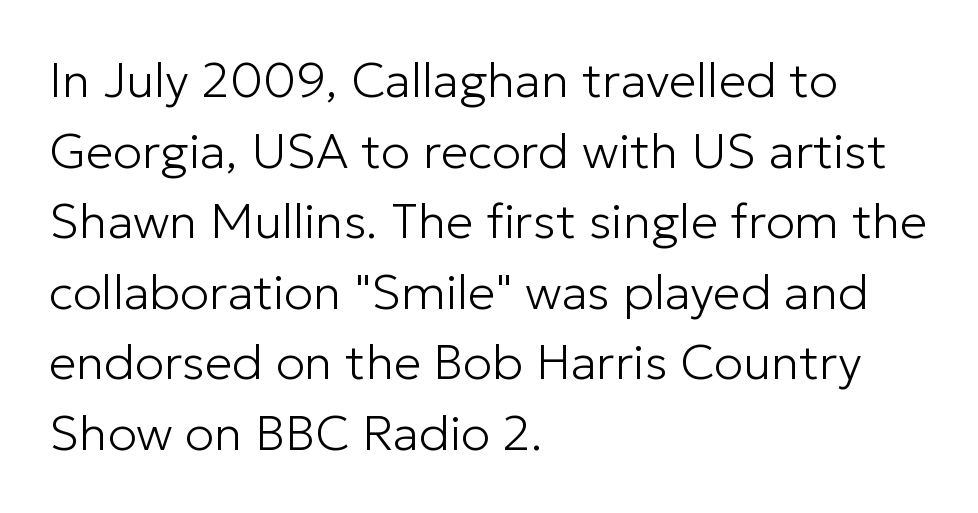
{"serif": "no", "italic": "no", "bold": "no", "weight": "light", "width": "normal", "stroke_contrast": "low", "x_height": "medium", "monospaced": "no", "underline": "no", "align": "left", "line_spacing": "normal", "line_spacing_ratio": 1.44, "letter_spacing": "normal", "letter_spacing_em": 0.0, "glyph_px": 49}
